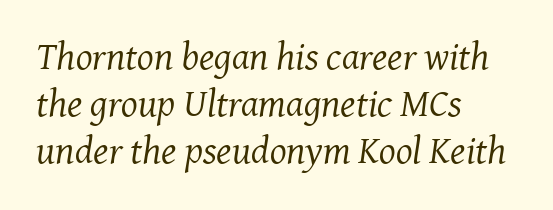
The image shows 39 px regular-weight serif type, italic (leaning right); set left-aligned, line spacing 1.2x, normal letter spacing, not underlined; medium stroke contrast and a medium x-height.
